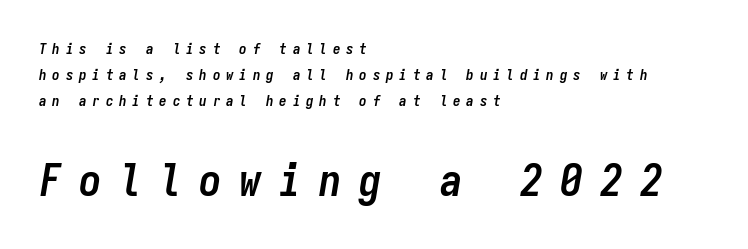
Q: Is the text bold? A: Yes.
Q: Is the text italic (slanted)? A: Yes, it leans right by about 9 degrees.
Q: Is the text underlined? A: No.
Q: How is the paragraph aligned? A: Left-aligned.
Q: Is the spacing between letters normal or unusually wide? A: Unusually wide.
Q: Which block of text is set in a larger size, the first (top) or the second (bottom)? A: The second (bottom) one.
Q: Width (condensed, normal, or wide)? A: Condensed.
Q: Stroke contrast? A: Low.
Q: x-height? A: Medium.
Q: Monospaced? A: Yes.
